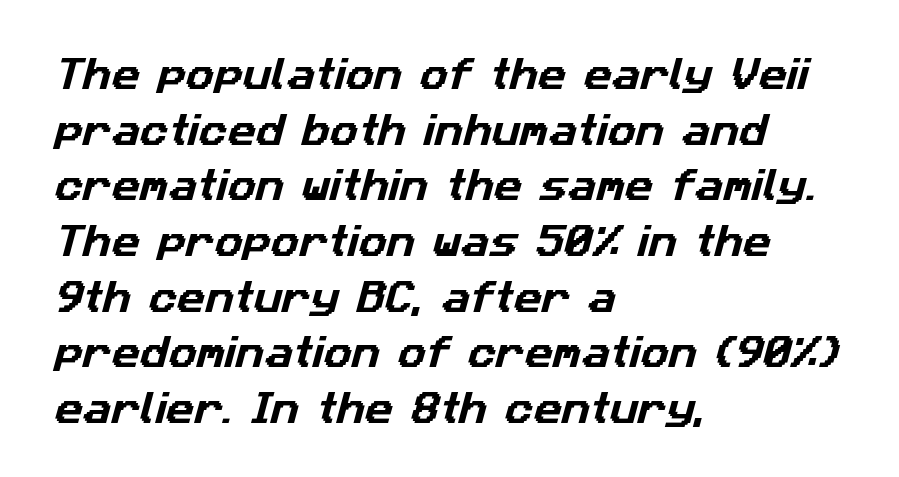
The image shows 35 px sans-serif type; set left-aligned, normal line spacing (1.59x), normal letter spacing, not underlined; low stroke contrast and a medium x-height.
